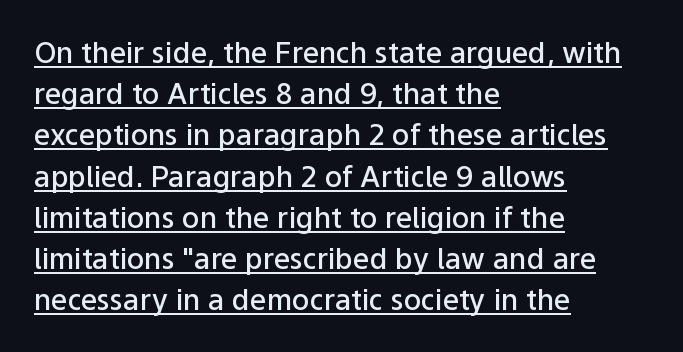
The image shows 29 px semibold sans-serif type, upright; set left-aligned, normal line spacing (1.42x), normal letter spacing, underlined; low stroke contrast and a medium x-height.
